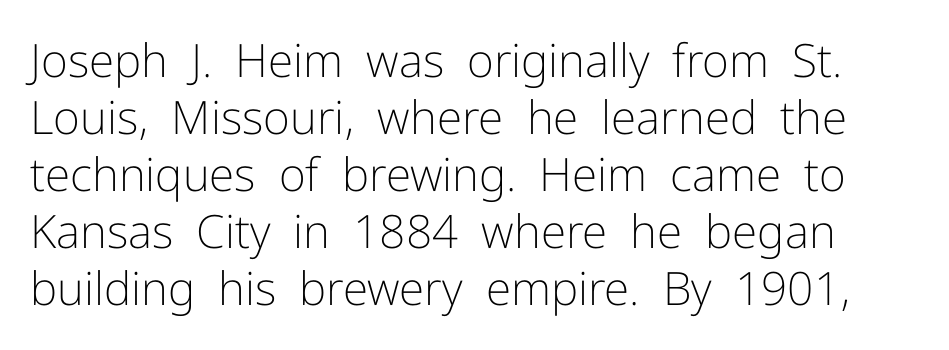
The image shows 46 px light sans-serif type, upright; set line spacing 1.24x, normal letter spacing, not underlined; low stroke contrast and a medium x-height.
